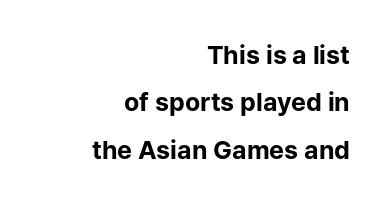
The image shows 25 px bold type, upright; set right-aligned, loose line spacing (1.9x), normal letter spacing, not underlined.
